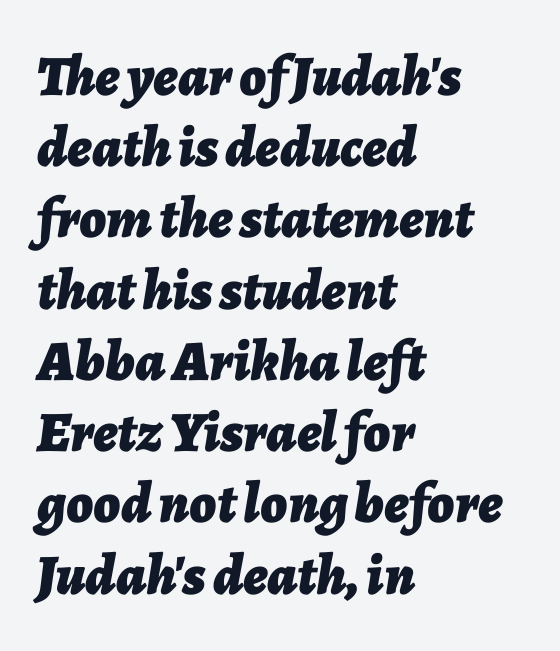
Do the characters align in a grid? No, the font is proportional. Regarding leading, the lines here are spaced in the standard way. Notice how the passage keeps a crisp vertical edge on the left only. The rendering keeps characters at their native spacing.
